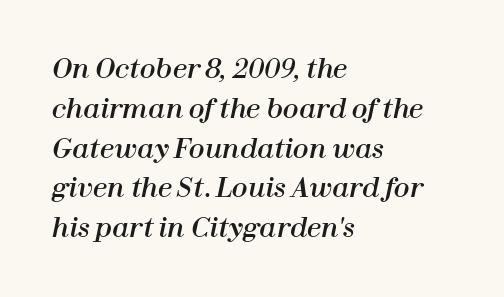
Q: Is the text italic (slanted)? A: Yes, it leans right by about 12 degrees.
Q: Is the text underlined? A: No.
Q: How is the paragraph aligned? A: Left-aligned.
Q: Is the spacing between letters normal or unusually wide? A: Normal.
Q: Is the spacing between lines tight, normal or loose? A: Normal.
